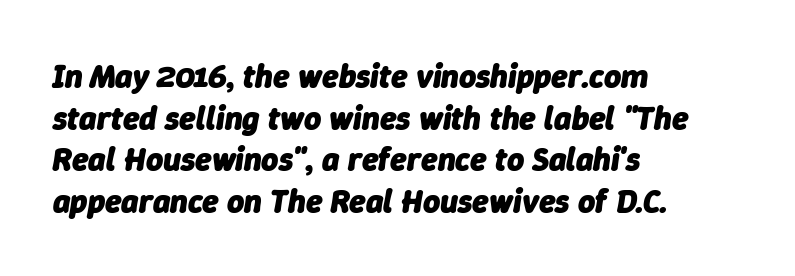
Between one letter and the next there's only the usual sliver of space. The passage shown is not underscored anywhere. The space between consecutive lines is moderate. The rendering uses a bold face; every stroke is thick and dark. This sample uses an oblique cut, with every glyph tilted off the vertical. The text block is weighted toward the left margin, trailing off unevenly rightward.
